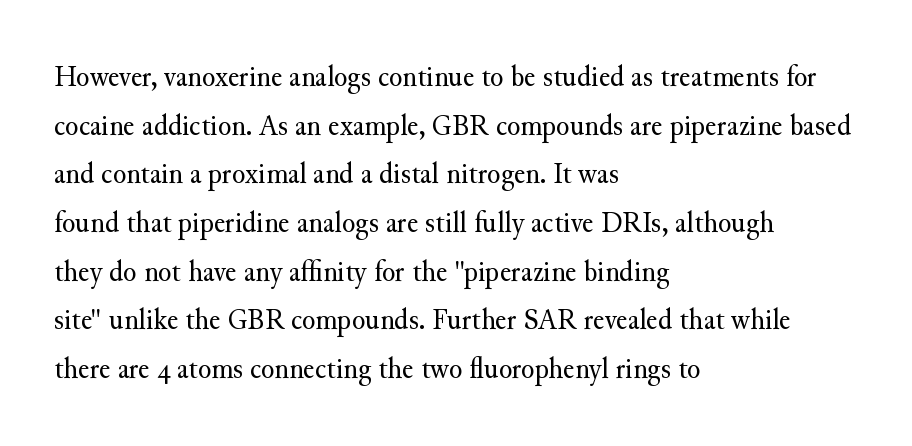
Q: Is the text bold? A: No.
Q: Is the text italic (slanted)? A: No, it is upright.
Q: Is the typeface a serif or a sans-serif typeface? A: Serif.
Q: Is the text underlined? A: No.
Q: How is the paragraph aligned? A: Left-aligned.
Q: Is the spacing between letters normal or unusually wide? A: Normal.
Q: Is the spacing between lines tight, normal or loose? A: Normal.
Q: Width (condensed, normal, or wide)? A: Normal.
Q: Stroke contrast? A: Medium.
Q: x-height? A: Small.
Q: Monospaced? A: No.
